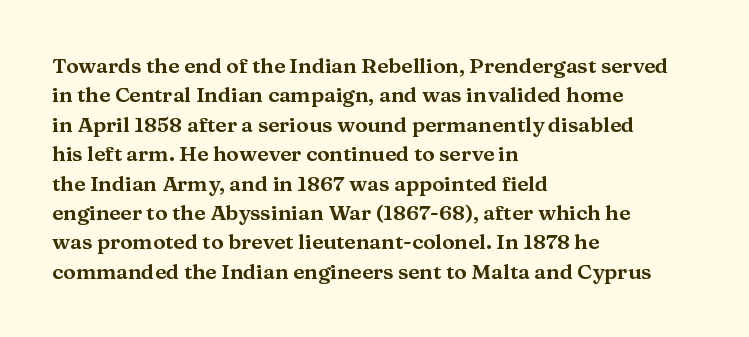
The image shows 21 px text type, upright; set left-aligned, normal line spacing (1.4x), normal letter spacing, not underlined.
